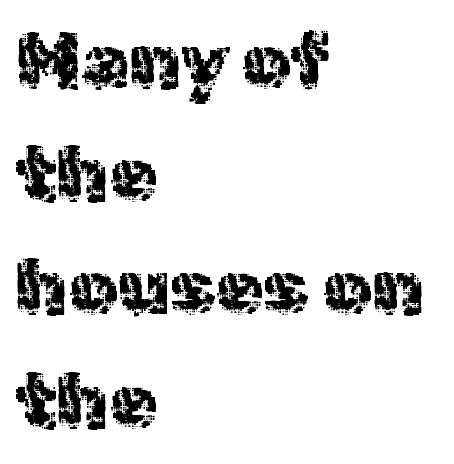
Q: Is the text italic (slanted)? A: No, it is upright.
Q: Is the typeface a serif or a sans-serif typeface? A: Sans-serif.
Q: Is the text underlined? A: No.
Q: How is the paragraph aligned? A: Left-aligned.
Q: Is the spacing between letters normal or unusually wide? A: Normal.
Q: Is the spacing between lines tight, normal or loose? A: Normal.
Q: Width (condensed, normal, or wide)? A: Normal.
Q: x-height? A: Medium.
Q: Monospaced? A: No.
